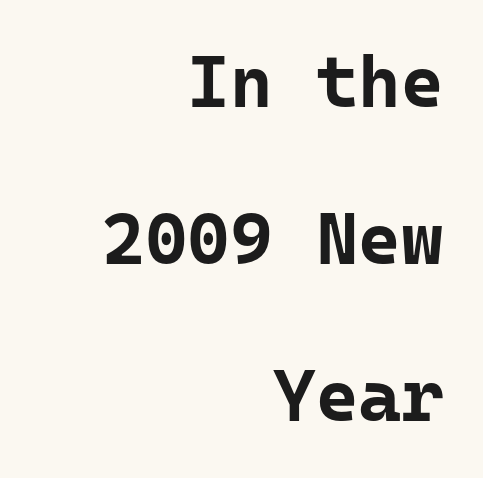
Students, observe: this is what heavily led, spacious text looks like. The specimen reads as upright at a glance. Right-aligned paragraph, ragged on the left. The passage shown is typeset with a sans-serif family. These words are printed bold, with thick strokes throughout.
